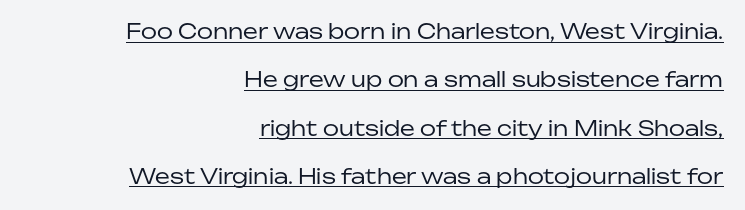
The lines in this sample share a right terminus and differ only in where they begin. In designer terms, the underline attribute is active on this setting. Ink coverage per letter is moderate at most. Italic? Not at all — the glyphs are vertical.
